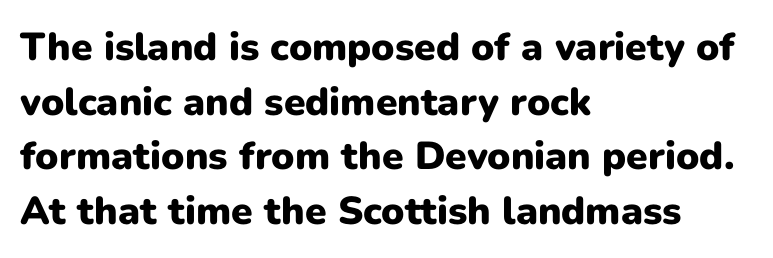
The letters carry no serifs — their stems end cleanly without finishing strokes. You could not count columns in this text — the font is proportionally spaced. Notice how the passage keeps a crisp vertical edge on the left only. The face used here has the dense, thick strokes of a bold. The string is rendered with underlining switched off. The passage shown has conventional tracking throughout.
